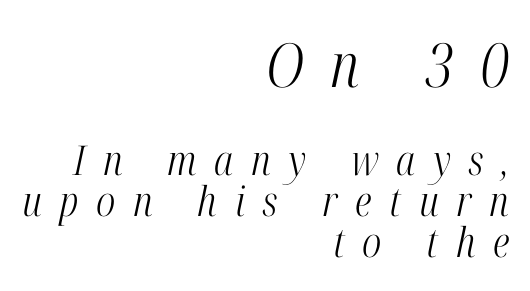
Q: Is the text bold? A: No.
Q: Is the text italic (slanted)? A: Yes, it leans right by about 12 degrees.
Q: Is the typeface a serif or a sans-serif typeface? A: Serif.
Q: Is the text underlined? A: No.
Q: How is the paragraph aligned? A: Right-aligned.
Q: Is the spacing between letters normal or unusually wide? A: Unusually wide.
Q: Is the spacing between lines tight, normal or loose? A: Tight.
Q: Which block of text is set in a larger size, the first (top) or the second (bottom)? A: The first (top) one.
Q: Width (condensed, normal, or wide)? A: Condensed.
Q: Stroke contrast? A: High.
Q: x-height? A: Medium.
Q: Monospaced? A: No.
